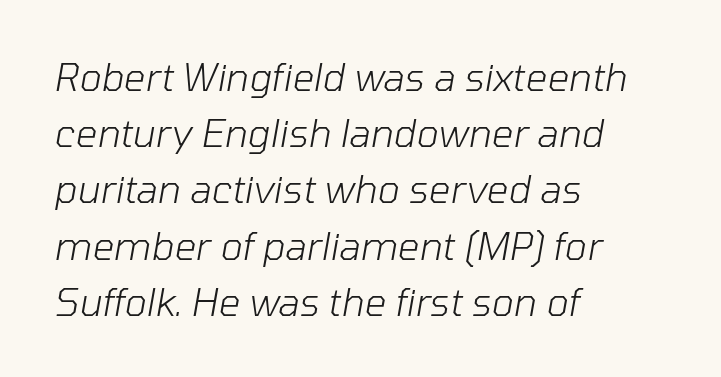
Whoever set this chose a conventional vertical rhythm. Default kerning and tracking; the words read as compact shapes. No extra ink here — the face is not bold. An italicized treatment has been applied to the whole sample.
